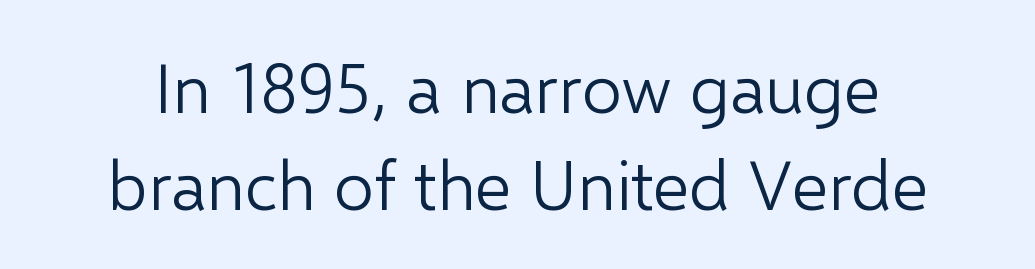
Words float on clear page, feet unadorned. Looks like regular typesetting: each glyph gets only the width it needs. Notice how the stems are strictly vertical — no italics here. How are the letters spaced? Ordinarily, with no added tracking.
